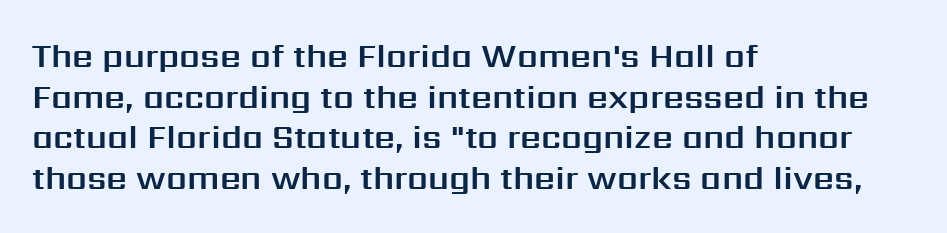
The image shows 33 px sans-serif type, upright; set left-aligned, line spacing 1.23x, normal letter spacing, not underlined; medium stroke contrast and a medium x-height.
